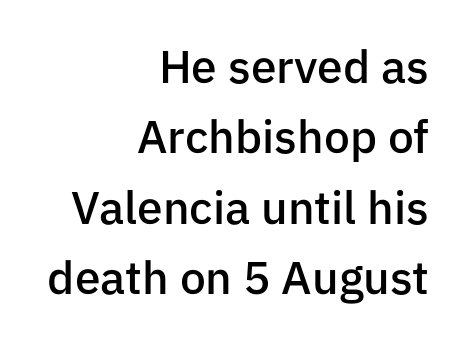
{"serif": "no", "italic": "no", "bold": "semi", "weight": "semibold", "width": "normal", "stroke_contrast": "low", "x_height": "medium", "monospaced": "no", "underline": "no", "align": "right", "line_spacing": "normal", "line_spacing_ratio": 1.53, "letter_spacing": "normal", "letter_spacing_em": 0.0, "glyph_px": 46}
